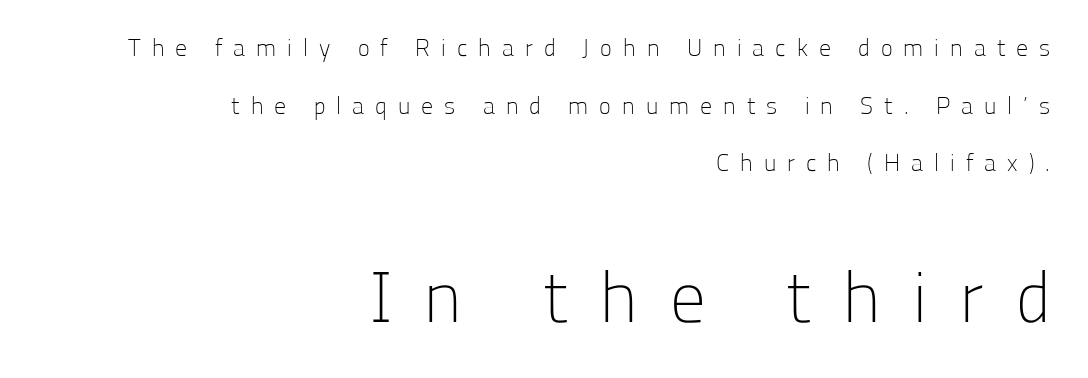
Q: Is the text bold? A: No.
Q: Is the text italic (slanted)? A: No, it is upright.
Q: Is the typeface a serif or a sans-serif typeface? A: Sans-serif.
Q: Is the text underlined? A: No.
Q: How is the paragraph aligned? A: Right-aligned.
Q: Is the spacing between letters normal or unusually wide? A: Unusually wide.
Q: Is the spacing between lines tight, normal or loose? A: Loose.
Q: Which block of text is set in a larger size, the first (top) or the second (bottom)? A: The second (bottom) one.
Q: Width (condensed, normal, or wide)? A: Normal.
Q: Stroke contrast? A: Low.
Q: x-height? A: Medium.
Q: Monospaced? A: No.
